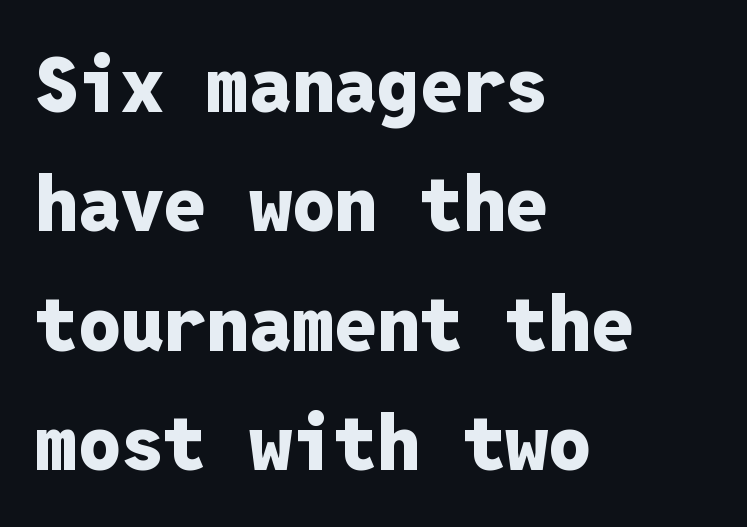
{"serif": "no", "italic": "no", "bold": "yes", "weight": "heavy", "width": "normal", "stroke_contrast": "low", "x_height": "medium", "monospaced": "yes", "underline": "no", "align": "left", "line_spacing": "normal", "line_spacing_ratio": 1.57, "letter_spacing": "normal", "letter_spacing_em": 0.0, "glyph_px": 76}
